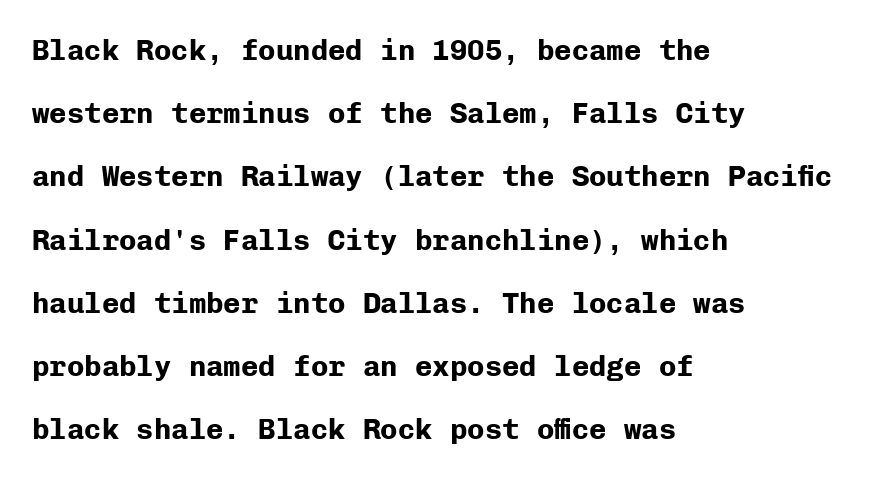
Q: Is the text bold? A: Yes.
Q: Is the text italic (slanted)? A: No, it is upright.
Q: Is the typeface a serif or a sans-serif typeface? A: Sans-serif.
Q: Is the text underlined? A: No.
Q: How is the paragraph aligned? A: Left-aligned.
Q: Is the spacing between letters normal or unusually wide? A: Normal.
Q: Is the spacing between lines tight, normal or loose? A: Loose.
Q: Width (condensed, normal, or wide)? A: Normal.
Q: Stroke contrast? A: Low.
Q: x-height? A: Medium.
Q: Monospaced? A: Yes.
